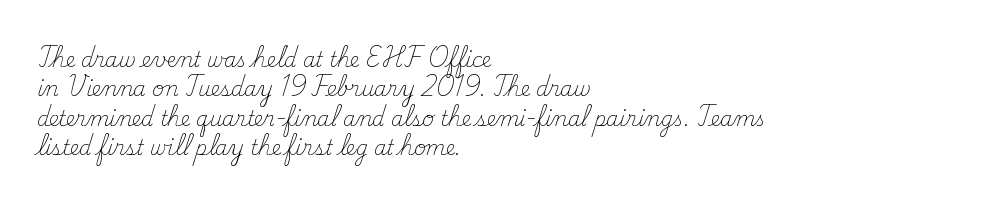
{"bold": "no", "underline": "no", "align": "left", "line_spacing": "normal", "line_spacing_ratio": 1.47, "letter_spacing": "normal", "letter_spacing_em": 0.0, "glyph_px": 20}
